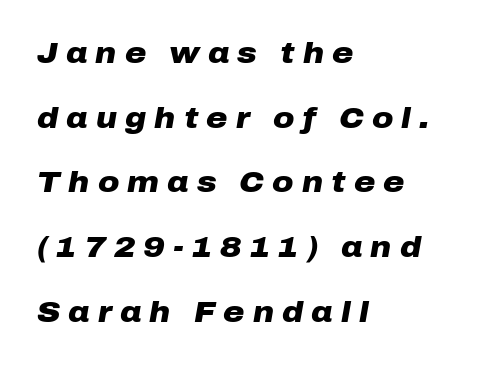
The image shows 29 px heavy, wide type, italic (leaning right); set left-aligned, loose line spacing (2.23x), unusually wide letter spacing (+0.28 em), not underlined; low stroke contrast and a medium x-height.
